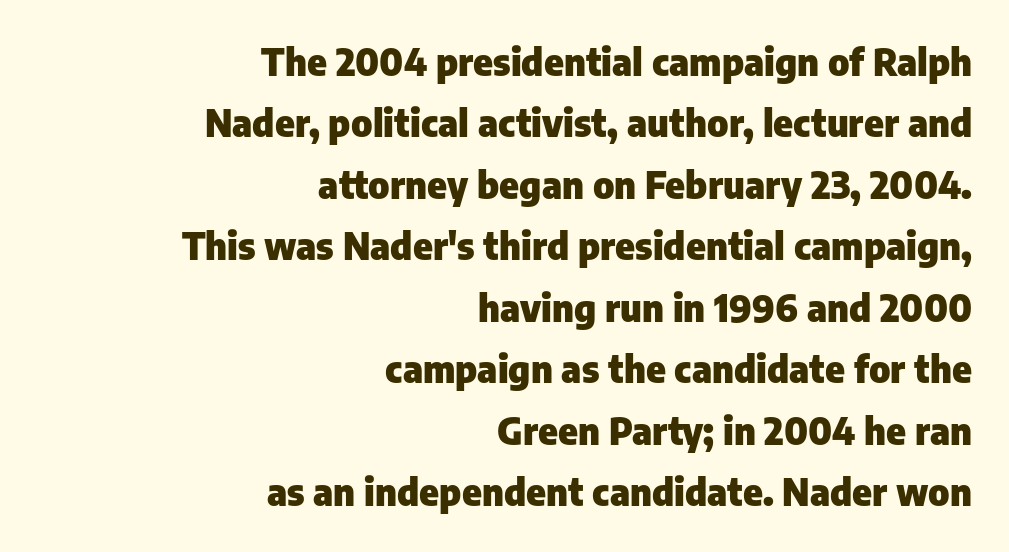
{"serif": "no", "italic": "no", "bold": "yes", "weight": "heavy", "width": "normal", "stroke_contrast": "low", "x_height": "medium", "monospaced": "no", "underline": "no", "align": "right", "line_spacing": "normal", "line_spacing_ratio": 1.66, "letter_spacing": "normal", "letter_spacing_em": 0.0, "glyph_px": 37}
